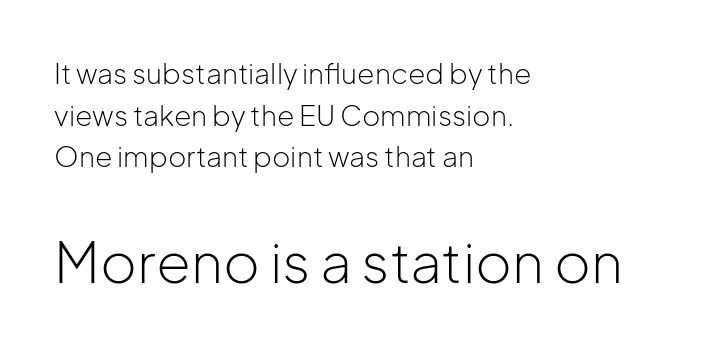
Of the two passages, the one underneath uses the larger point size. Has an underline been added? It has not. Vertical strokes here are truly vertical. This rendering uses left alignment, leaving the right contour irregular. This block has exactly the height ordinary leading produces.
